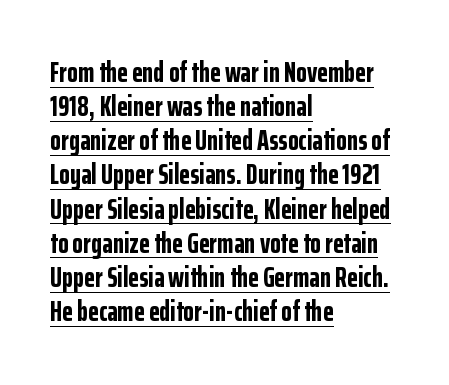
Grotesque or geometric, the face here clearly has no serifs. This sample carries an underscore along the baseline area. This sample is left-justified, so line endings fall wherever the words run out. Standard letterfit; no display-style spreading of the glyphs. You could not count columns in this text — the font is proportionally spaced.
